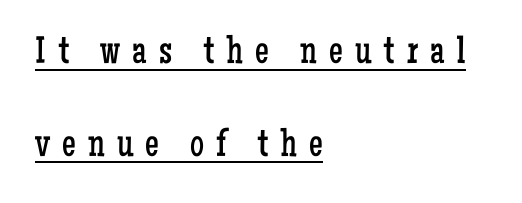
Q: Is the text bold? A: No.
Q: Is the text italic (slanted)? A: No, it is upright.
Q: Is the typeface a serif or a sans-serif typeface? A: Serif.
Q: Is the text underlined? A: Yes.
Q: How is the paragraph aligned? A: Left-aligned.
Q: Is the spacing between letters normal or unusually wide? A: Unusually wide.
Q: Is the spacing between lines tight, normal or loose? A: Loose.
Q: Width (condensed, normal, or wide)? A: Condensed.
Q: Stroke contrast? A: Low.
Q: x-height? A: Medium.
Q: Monospaced? A: No.
